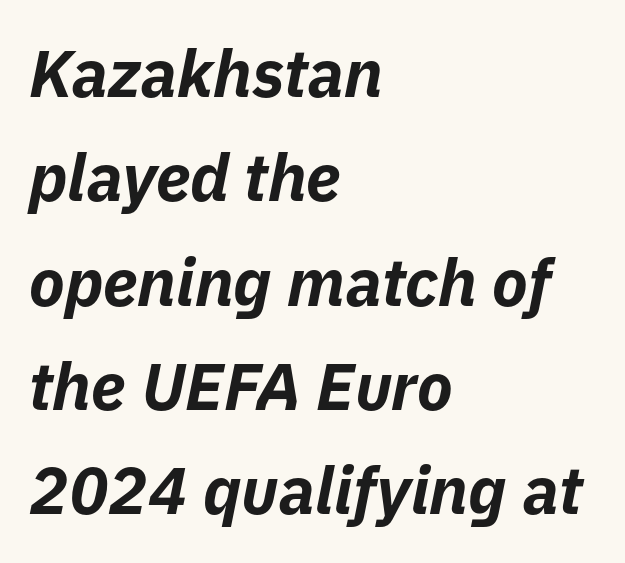
The image shows 66 px bold type, italic (leaning right); set left-aligned, normal line spacing (1.58x), normal letter spacing, not underlined; low stroke contrast and a medium x-height.
